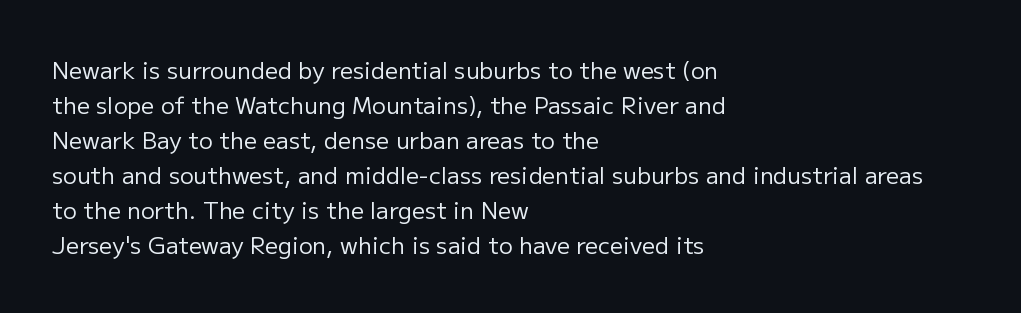
The image shows 23 px text type, upright; set left-aligned, normal line spacing (1.52x), normal letter spacing, not underlined.
